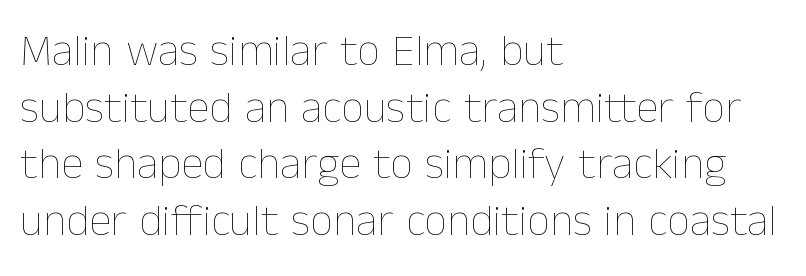
Baseline-to-baseline distance is the conventional proportion of letter height. Vertical stems look standard width or narrower in stroke. The letters advance in unequal steps, a hallmark of proportional type. Words float on clear page, feet unadorned.
